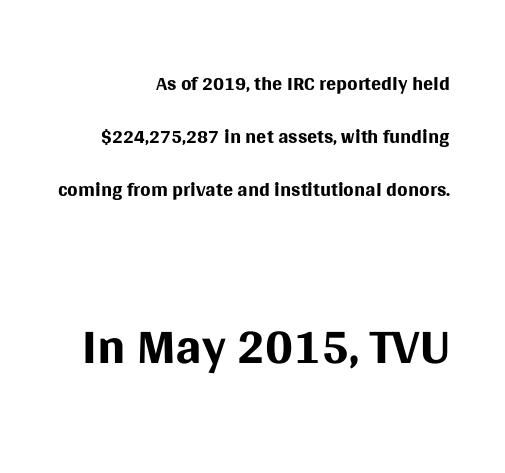
Q: Is the text bold? A: No.
Q: Is the text italic (slanted)? A: No, it is upright.
Q: Is the typeface a serif or a sans-serif typeface? A: Sans-serif.
Q: Is the text underlined? A: No.
Q: How is the paragraph aligned? A: Right-aligned.
Q: Is the spacing between letters normal or unusually wide? A: Normal.
Q: Which block of text is set in a larger size, the first (top) or the second (bottom)? A: The second (bottom) one.
Q: Width (condensed, normal, or wide)? A: Normal.
Q: Stroke contrast? A: Medium.
Q: x-height? A: Large.
Q: Monospaced? A: No.
